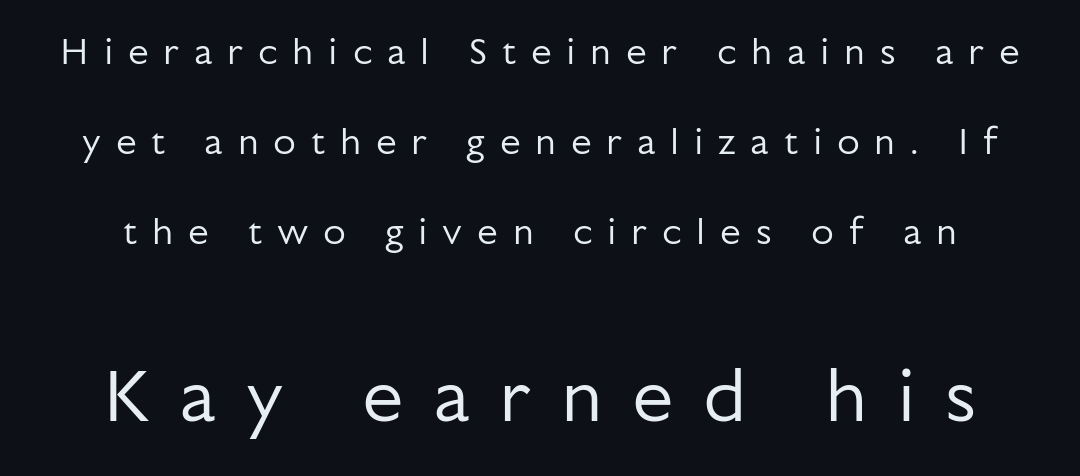
{"serif": "no", "italic": "no", "bold": "no", "weight": "regular", "width": "normal", "stroke_contrast": "low", "x_height": "medium", "monospaced": "no", "underline": "no", "line_spacing": "loose", "line_spacing_ratio": 2.43, "letter_spacing": "wide", "letter_spacing_em": 0.4, "larger_block": "second", "size_ratio": 2.0, "glyph_px": 74}
